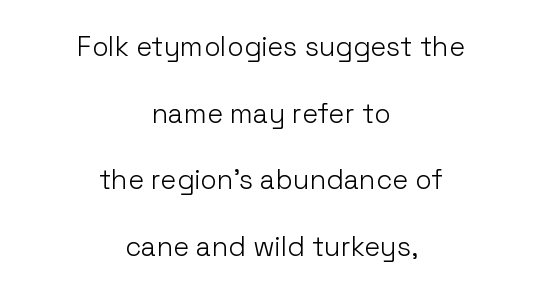
The image shows 27 px text type, upright; set centered, loose line spacing (2.47x), normal letter spacing, not underlined.
